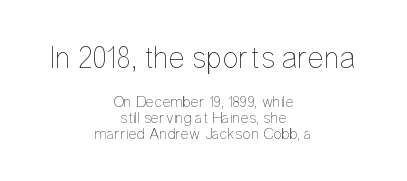
Q: Is the text bold? A: No.
Q: Is the text italic (slanted)? A: No, it is upright.
Q: Is the text underlined? A: No.
Q: How is the paragraph aligned? A: Centered.
Q: Is the spacing between letters normal or unusually wide? A: Normal.
Q: Is the spacing between lines tight, normal or loose? A: Tight.
Q: Which block of text is set in a larger size, the first (top) or the second (bottom)? A: The first (top) one.
Q: Width (condensed, normal, or wide)? A: Condensed.
Q: Stroke contrast? A: Low.
Q: x-height? A: Medium.
Q: Monospaced? A: No.
